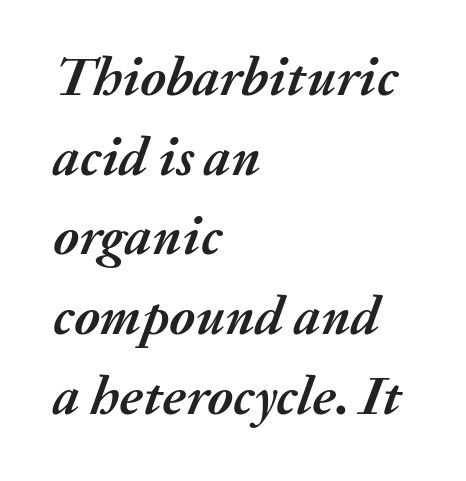
The image shows 55 px semibold type, italic (leaning right); set left-aligned, normal line spacing (1.45x), normal letter spacing, not underlined; medium stroke contrast and a medium x-height.
